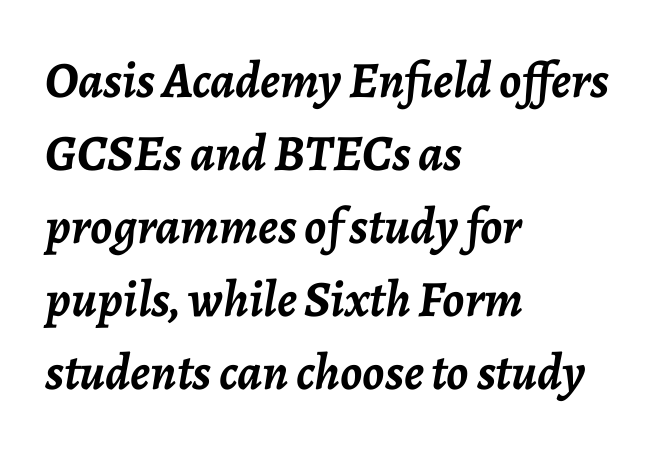
{"italic": "yes", "lean": "right", "slant_degrees": 7, "bold": "yes", "weight": "semibold", "width": "normal", "stroke_contrast": "low", "x_height": "medium", "monospaced": "no", "underline": "no", "align": "left", "line_spacing": "normal", "line_spacing_ratio": 1.43, "letter_spacing": "normal", "letter_spacing_em": 0.0, "glyph_px": 51}
